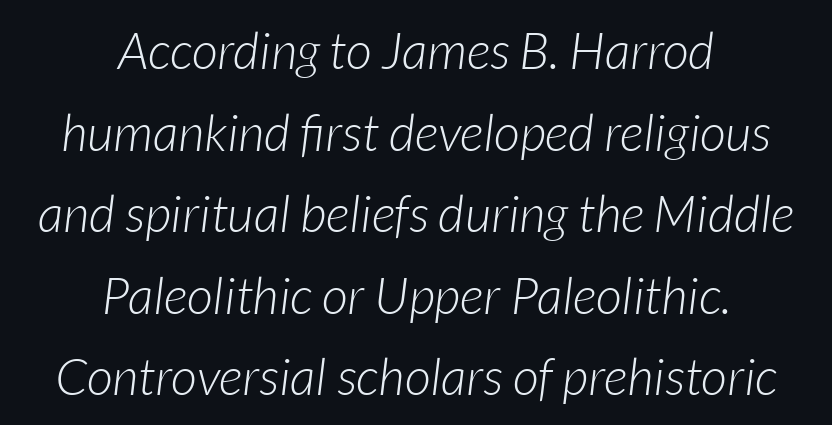
The cut favours lightness, reaching ordinary text weight at its darkest. The face used here has a pronounced slope to its letters. Horizontal alignment here is central, giving a formal, balanced look. Students, observe: this is what conventionally led text looks like. This rendering features lettering with no underline.
